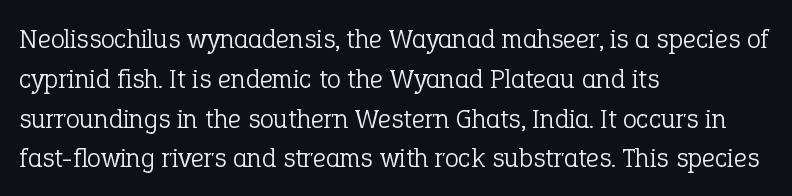
Every row of glyphs begins at an identical x-position on the left. Just letters on the line, the space beneath them empty. Notice how descenders clear the ascenders below comfortably — that's standard leading. No italicization has been applied; the sample stays upright. Proportional: the letters do not fall into vertical columns. Compared with a typical body face, this is equally light or lighter still.
